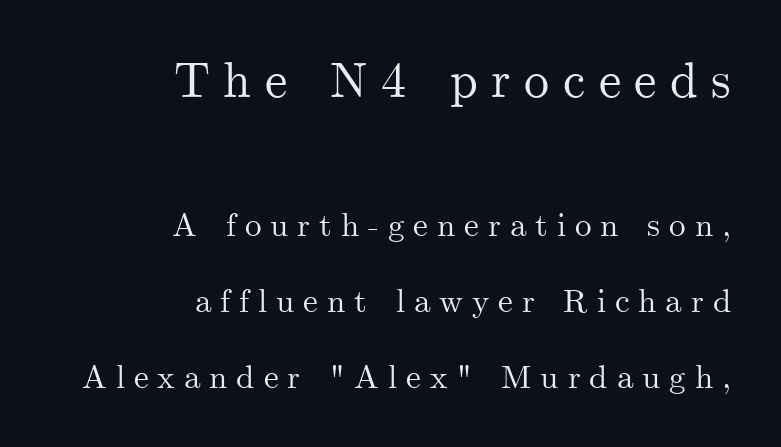
Q: Is the text italic (slanted)? A: No, it is upright.
Q: Is the typeface a serif or a sans-serif typeface? A: Serif.
Q: Is the text underlined? A: No.
Q: How is the paragraph aligned? A: Right-aligned.
Q: Is the spacing between letters normal or unusually wide? A: Unusually wide.
Q: Is the spacing between lines tight, normal or loose? A: Loose.
Q: Which block of text is set in a larger size, the first (top) or the second (bottom)? A: The first (top) one.
Q: Width (condensed, normal, or wide)? A: Normal.
Q: Stroke contrast? A: Medium.
Q: x-height? A: Small.
Q: Monospaced? A: No.
